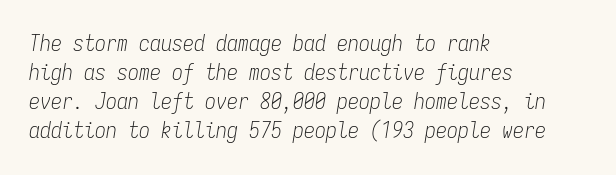
Rendered with sloped, italic letterforms. Line spacing here is normal. Nothing unusual about the tracking: characters are spaced as the font intends. Stem width sits at or under what a default text font uses. Notice how the passage keeps a crisp vertical edge on the left only. Underlining? Definitely not there.
